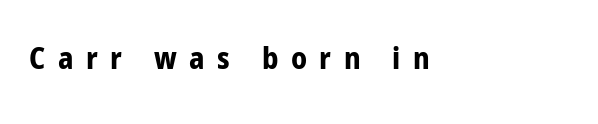
Q: Is the text bold? A: Yes.
Q: Is the text italic (slanted)? A: No, it is upright.
Q: Is the typeface a serif or a sans-serif typeface? A: Sans-serif.
Q: Is the text underlined? A: No.
Q: How is the paragraph aligned? A: Left-aligned.
Q: Is the spacing between letters normal or unusually wide? A: Unusually wide.
Q: Width (condensed, normal, or wide)? A: Condensed.
Q: Stroke contrast? A: Low.
Q: x-height? A: Medium.
Q: Monospaced? A: No.
